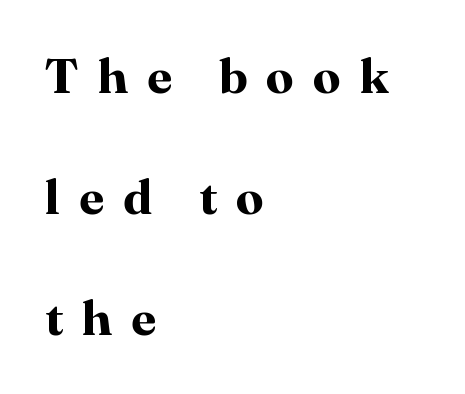
Little horizontal feet cap the strokes, marking this as serif type. Baseline-to-baseline distance is far greater than the letter height. Heavy, bold letterforms. Is this a fixed-width face? No — the glyphs have proportional, varying widths. Nobody drew a line under any word here. Loose tracking; the words dissolve into strings of separated letters.
